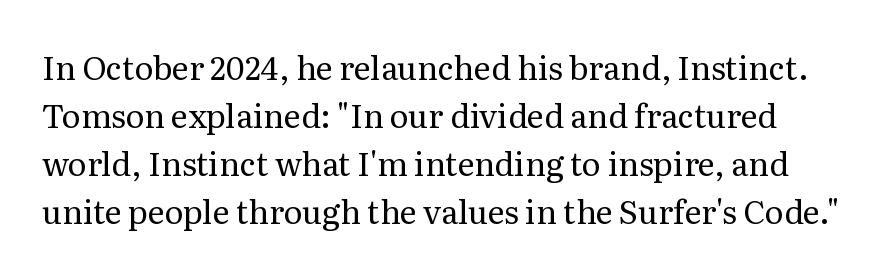
Q: Is the text bold? A: No.
Q: Is the text italic (slanted)? A: No, it is upright.
Q: Is the typeface a serif or a sans-serif typeface? A: Serif.
Q: Is the text underlined? A: No.
Q: Is the spacing between letters normal or unusually wide? A: Normal.
Q: Is the spacing between lines tight, normal or loose? A: Normal.
Q: Width (condensed, normal, or wide)? A: Normal.
Q: Stroke contrast? A: Medium.
Q: x-height? A: Medium.
Q: Monospaced? A: No.
